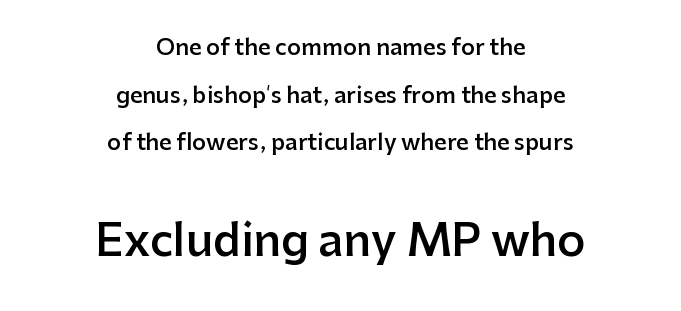
In terms of letterform style, serifs are entirely absent. Semibold letterforms, between regular and bold. Which margin do the lines hug? Neither — every line sits in the middle. Unlike italic type, these characters show no tilt at all.
